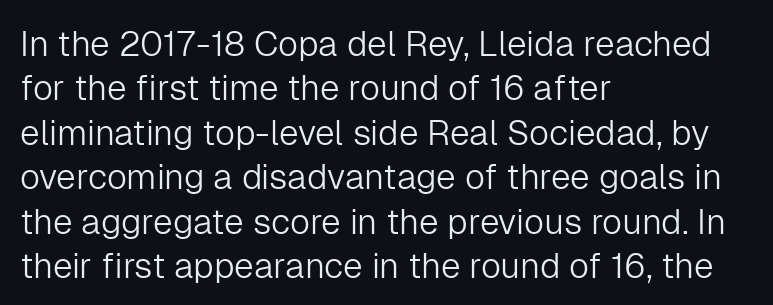
The area under the type is left untouched. Students, note that the glyphs here touch the page at normal intervals. Letterform terminals end flat and unadorned throughout the passage. Upright lettering throughout.
